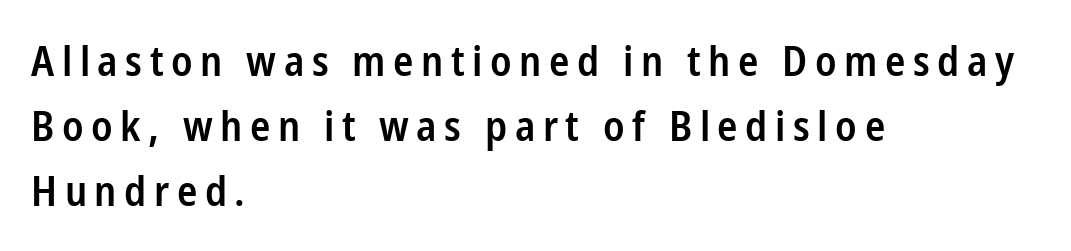
Q: Is the text bold? A: Semi-bold.
Q: Is the text italic (slanted)? A: No, it is upright.
Q: Is the typeface a serif or a sans-serif typeface? A: Sans-serif.
Q: Is the text underlined? A: No.
Q: How is the paragraph aligned? A: Left-aligned.
Q: Is the spacing between lines tight, normal or loose? A: Normal.
Q: Width (condensed, normal, or wide)? A: Condensed.
Q: Stroke contrast? A: Low.
Q: x-height? A: Medium.
Q: Monospaced? A: No.
